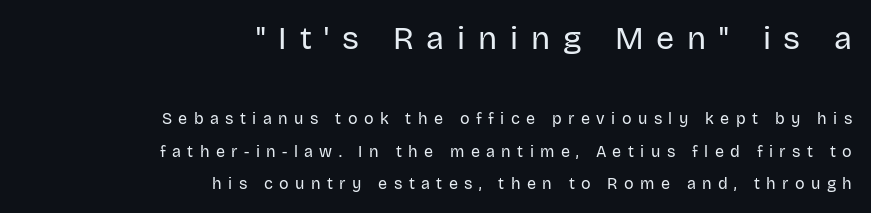
The image shows 32 px regular-weight sans-serif type, upright; set right-aligned, loose line spacing (2.02x), unusually wide letter spacing (+0.4 em), not underlined; the first (top) block is 2.0x larger; low stroke contrast and a large x-height.
